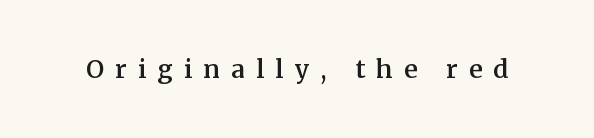
The image shows 25 px text type, upright; set unusually wide letter spacing (+0.45 em), not underlined.
